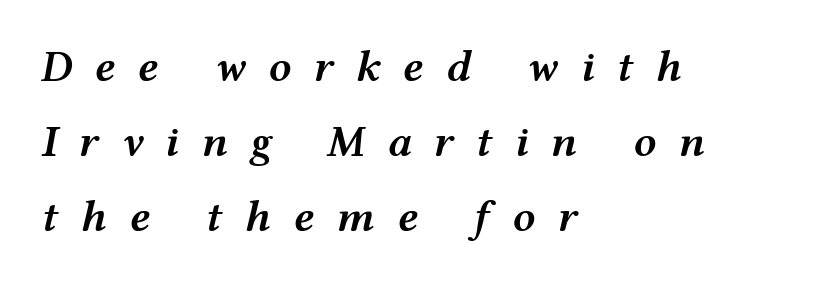
Slanted lettering throughout. Beneath every word, the page is bare. Teacher's note: observe the even left margin — that is flush-left alignment. This sample uses expanded letter spacing, leaving extra air between glyphs.
